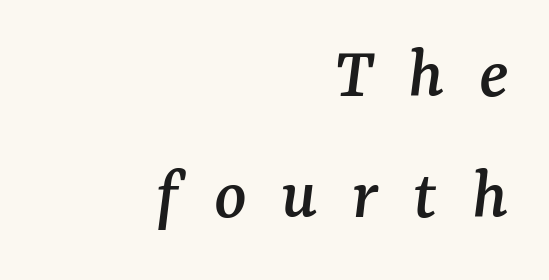
{"serif": "yes", "italic": "yes", "lean": "right", "slant_degrees": 7, "width": "normal", "stroke_contrast": "medium", "x_height": "medium", "monospaced": "no", "underline": "no", "align": "right", "line_spacing": "normal", "line_spacing_ratio": 1.62, "letter_spacing": "wide", "letter_spacing_em": 0.46, "glyph_px": 75}
